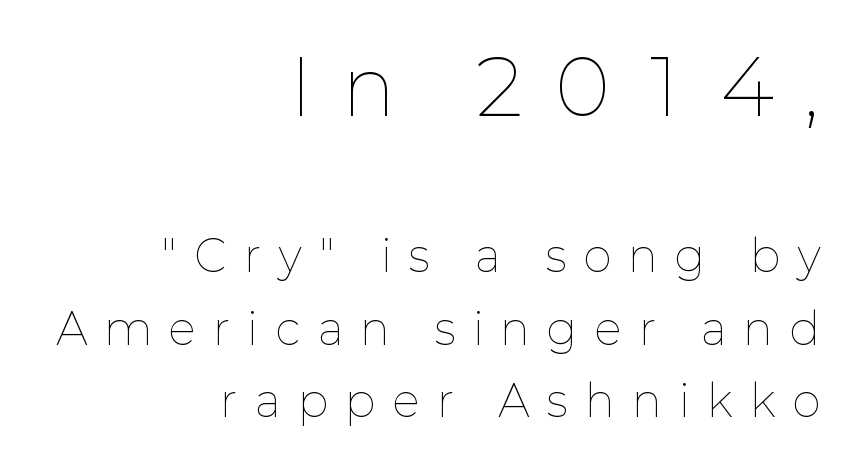
Q: Is the text bold? A: No.
Q: Is the text italic (slanted)? A: No, it is upright.
Q: Is the text underlined? A: No.
Q: How is the paragraph aligned? A: Right-aligned.
Q: Is the spacing between letters normal or unusually wide? A: Unusually wide.
Q: Is the spacing between lines tight, normal or loose? A: Normal.
Q: Which block of text is set in a larger size, the first (top) or the second (bottom)? A: The first (top) one.
Q: Width (condensed, normal, or wide)? A: Normal.
Q: Stroke contrast? A: Low.
Q: x-height? A: Medium.
Q: Monospaced? A: No.
